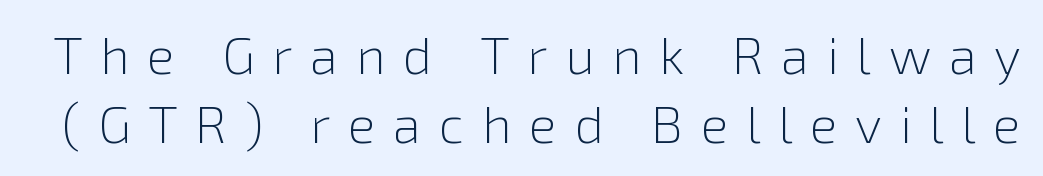
The zone under the glyphs is completely vacant. Does the lettering tilt? It doesn't — this is upright. This sample keeps an unexceptional amount of space between lines. The face looks like a standard text weight, possibly lighter.
